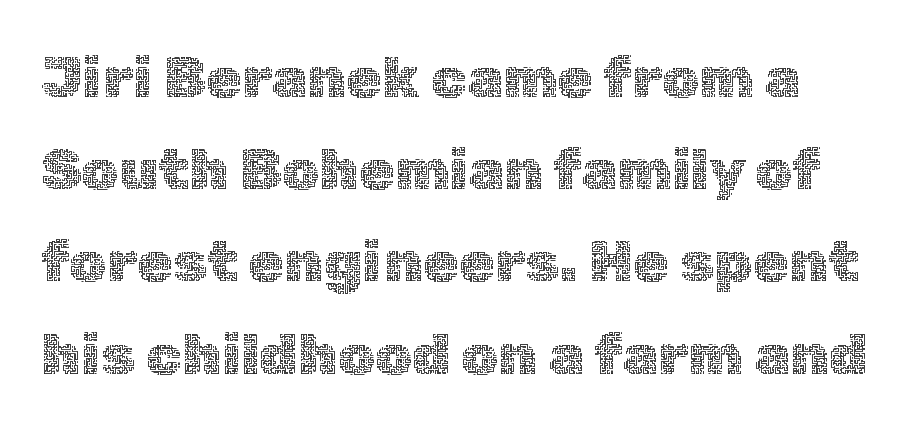
{"italic": "no", "bold": "no", "weight": "thin", "width": "normal", "x_height": "medium", "monospaced": "no", "underline": "no", "line_spacing": "normal", "line_spacing_ratio": 1.59, "letter_spacing": "normal", "letter_spacing_em": 0.0, "glyph_px": 58}
